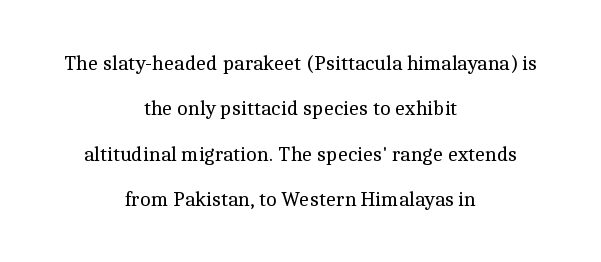
{"italic": "no", "bold": "no", "underline": "no", "align": "center", "line_spacing": "loose", "line_spacing_ratio": 2.16, "letter_spacing": "normal", "letter_spacing_em": 0.0, "glyph_px": 21}
